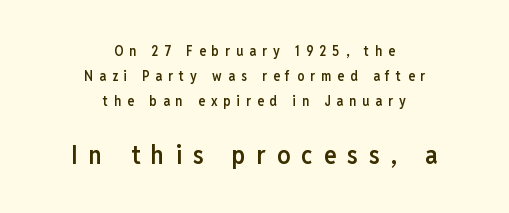
{"italic": "no", "bold": "semi", "underline": "no", "align": "center", "line_spacing_ratio": 1.78, "letter_spacing": "wide", "letter_spacing_em": 0.43, "larger_block": "second", "size_ratio": 1.86, "glyph_px": 26}
